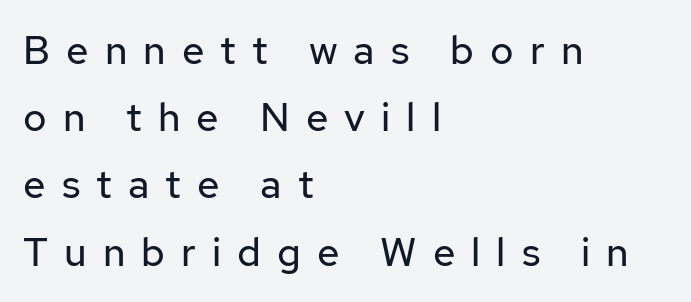
Q: Is the text bold? A: No.
Q: Is the text italic (slanted)? A: No, it is upright.
Q: Is the typeface a serif or a sans-serif typeface? A: Sans-serif.
Q: Is the text underlined? A: No.
Q: How is the paragraph aligned? A: Left-aligned.
Q: Is the spacing between letters normal or unusually wide? A: Unusually wide.
Q: Is the spacing between lines tight, normal or loose? A: Normal.
Q: Width (condensed, normal, or wide)? A: Normal.
Q: Stroke contrast? A: Low.
Q: x-height? A: Medium.
Q: Monospaced? A: No.
